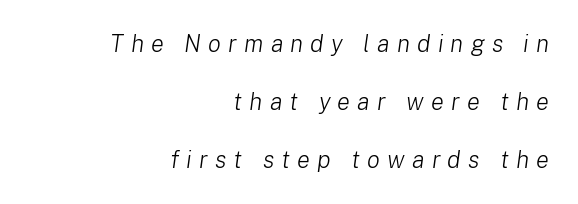
{"italic": "yes", "lean": "right", "slant_degrees": 8, "bold": "no", "underline": "no", "align": "right", "line_spacing": "loose", "line_spacing_ratio": 2.42, "letter_spacing": "wide", "letter_spacing_em": 0.3, "glyph_px": 24}
